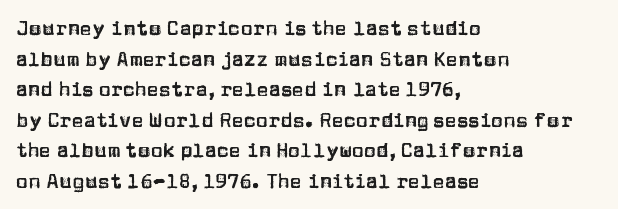
Q: Is the text italic (slanted)? A: No, it is upright.
Q: Is the text underlined? A: No.
Q: How is the paragraph aligned? A: Left-aligned.
Q: Is the spacing between letters normal or unusually wide? A: Normal.
Q: Is the spacing between lines tight, normal or loose? A: Normal.
